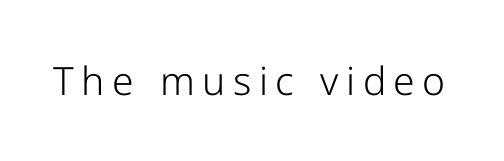
Looks like regular typesetting: each glyph gets only the width it needs. Style check: upright. The strip under each line holds only bare page. Stems and bowls with no extra thickness — not bold. Font category for this specimen: sans-serif.
